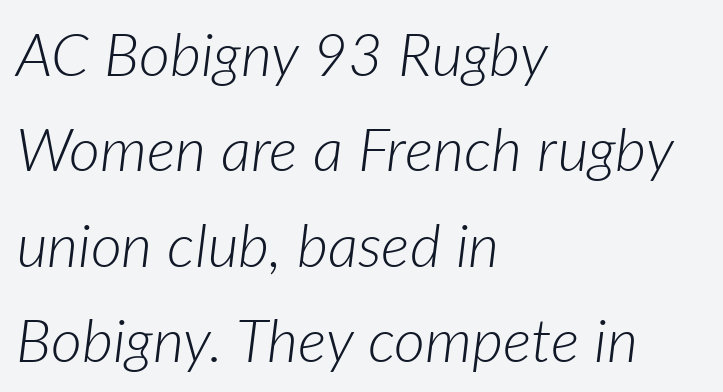
Q: Is the text bold? A: No.
Q: Is the text italic (slanted)? A: Yes, it leans right by about 7 degrees.
Q: Is the text underlined? A: No.
Q: How is the paragraph aligned? A: Left-aligned.
Q: Is the spacing between letters normal or unusually wide? A: Normal.
Q: Is the spacing between lines tight, normal or loose? A: Normal.
Q: Width (condensed, normal, or wide)? A: Normal.
Q: Stroke contrast? A: Low.
Q: x-height? A: Medium.
Q: Monospaced? A: No.
